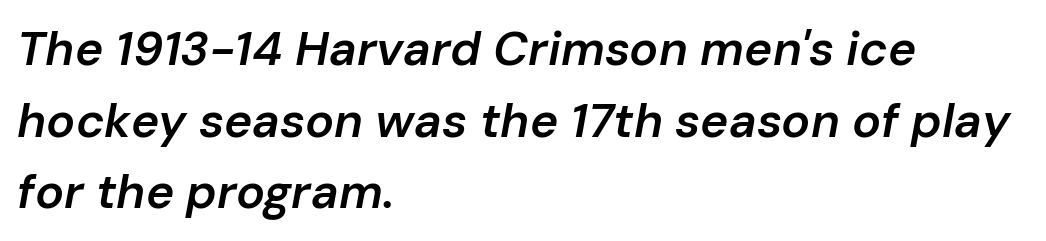
The block of text has a typical density, with ordinary space between rows. Decoration check: the copy has no underline. Rendered with sloped, italic letterforms. The rendering uses natural spacing where letterforms have individual widths. The font is running at a semibold setting, under full bold. Words appear dense and cohesive because spacing is normal.
